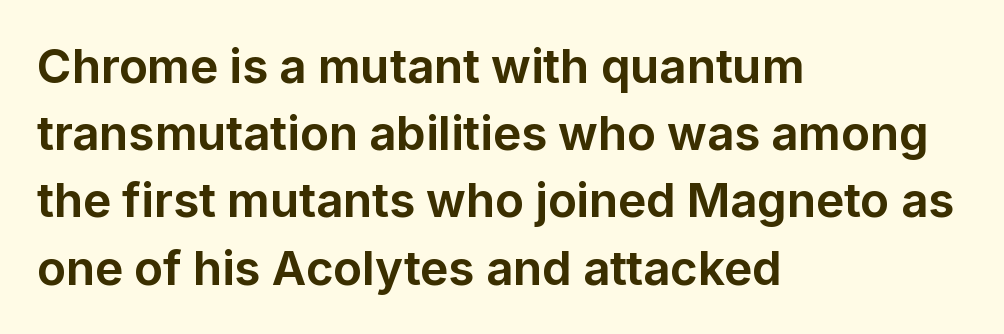
Q: Is the text bold? A: Yes.
Q: Is the text italic (slanted)? A: No, it is upright.
Q: Is the typeface a serif or a sans-serif typeface? A: Sans-serif.
Q: Is the text underlined? A: No.
Q: How is the paragraph aligned? A: Left-aligned.
Q: Is the spacing between letters normal or unusually wide? A: Normal.
Q: Is the spacing between lines tight, normal or loose? A: Normal.
Q: Width (condensed, normal, or wide)? A: Normal.
Q: Stroke contrast? A: Low.
Q: x-height? A: Medium.
Q: Monospaced? A: No.
